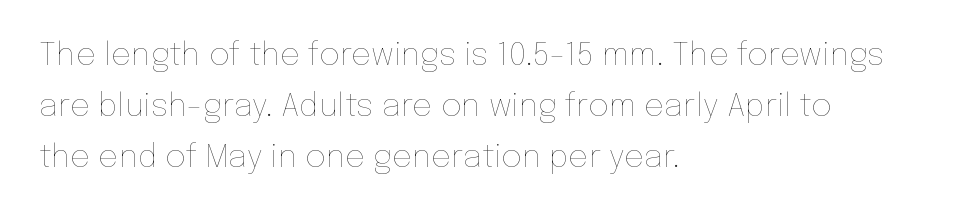
How would I describe the line gaps? Plain and ordinary. How are the letters spaced? Ordinarily, with no added tracking. Each row of text sits above clean, open space. Tall strokes in this sample are plumb rather than angled.
